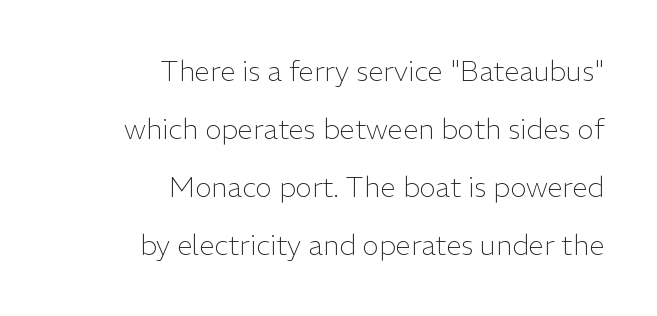
Q: Is the text bold? A: No.
Q: Is the text italic (slanted)? A: No, it is upright.
Q: Is the typeface a serif or a sans-serif typeface? A: Sans-serif.
Q: Is the text underlined? A: No.
Q: How is the paragraph aligned? A: Right-aligned.
Q: Is the spacing between letters normal or unusually wide? A: Normal.
Q: Is the spacing between lines tight, normal or loose? A: Loose.
Q: Width (condensed, normal, or wide)? A: Normal.
Q: Stroke contrast? A: Low.
Q: x-height? A: Medium.
Q: Monospaced? A: No.
